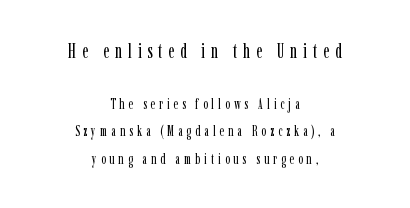
Q: Is the text bold? A: No.
Q: Is the text italic (slanted)? A: No, it is upright.
Q: Is the text underlined? A: No.
Q: How is the paragraph aligned? A: Centered.
Q: Is the spacing between letters normal or unusually wide? A: Unusually wide.
Q: Is the spacing between lines tight, normal or loose? A: Loose.
Q: Which block of text is set in a larger size, the first (top) or the second (bottom)? A: The first (top) one.
